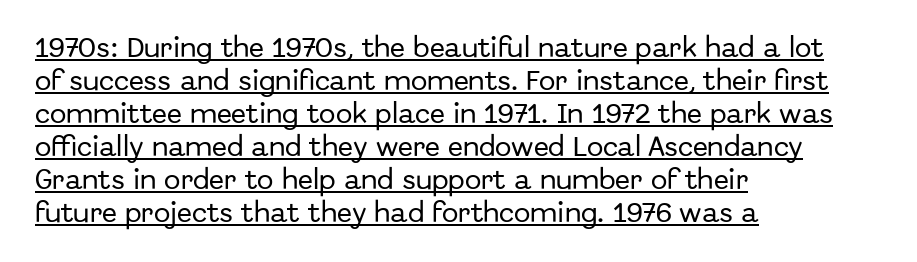
Q: Is the text italic (slanted)? A: No, it is upright.
Q: Is the text underlined? A: Yes.
Q: How is the paragraph aligned? A: Left-aligned.
Q: Is the spacing between letters normal or unusually wide? A: Normal.
Q: Is the spacing between lines tight, normal or loose? A: Normal.
